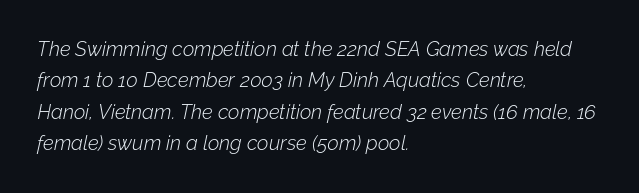
Q: Is the text bold? A: No.
Q: Is the text italic (slanted)? A: Yes, it leans right by about 12 degrees.
Q: Is the text underlined? A: No.
Q: How is the paragraph aligned? A: Left-aligned.
Q: Is the spacing between letters normal or unusually wide? A: Normal.
Q: Is the spacing between lines tight, normal or loose? A: Normal.
